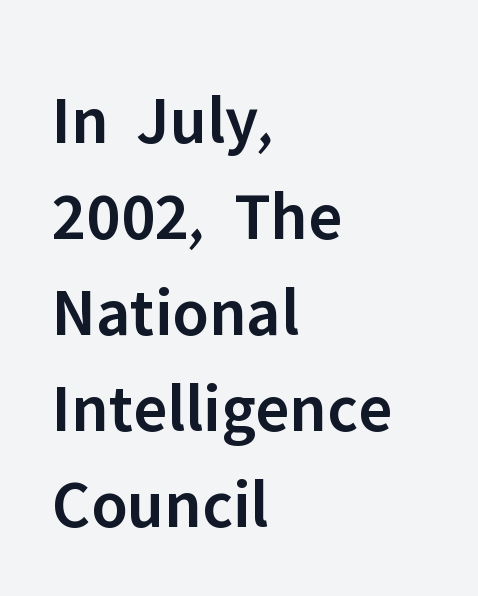
The image shows 69 px semibold sans-serif type, upright; set left-aligned, normal line spacing (1.39x), normal letter spacing, not underlined; low stroke contrast and a medium x-height.
